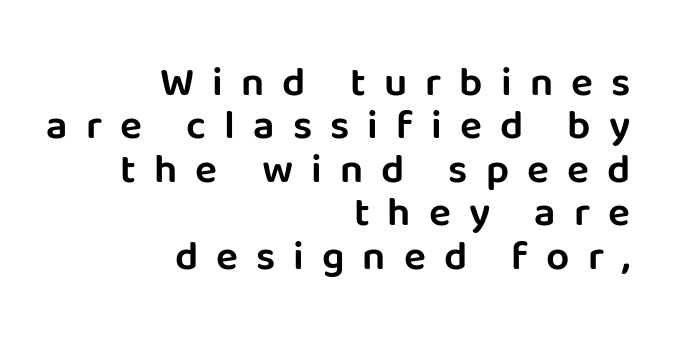
Q: Is the text italic (slanted)? A: No, it is upright.
Q: Is the typeface a serif or a sans-serif typeface? A: Sans-serif.
Q: Is the text underlined? A: No.
Q: How is the paragraph aligned? A: Right-aligned.
Q: Is the spacing between letters normal or unusually wide? A: Unusually wide.
Q: Is the spacing between lines tight, normal or loose? A: Tight.
Q: Width (condensed, normal, or wide)? A: Normal.
Q: Stroke contrast? A: Low.
Q: x-height? A: Large.
Q: Monospaced? A: No.
